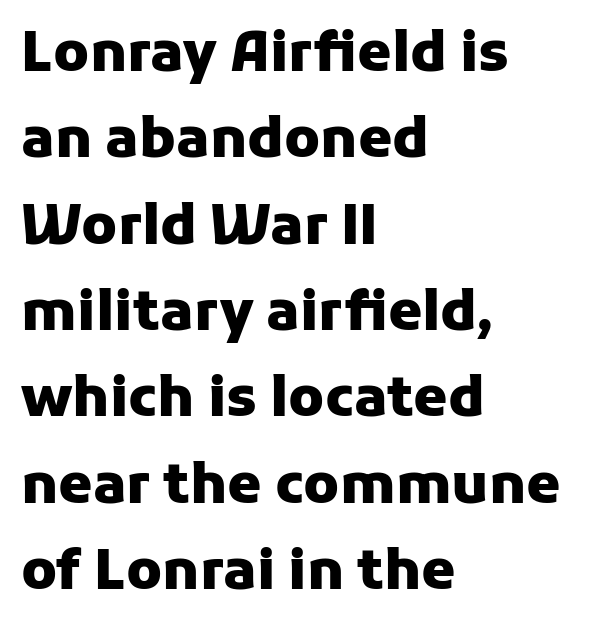
The image shows 55 px heavy sans-serif type, upright; set left-aligned, normal line spacing (1.57x), normal letter spacing, not underlined; low stroke contrast and a medium x-height.
